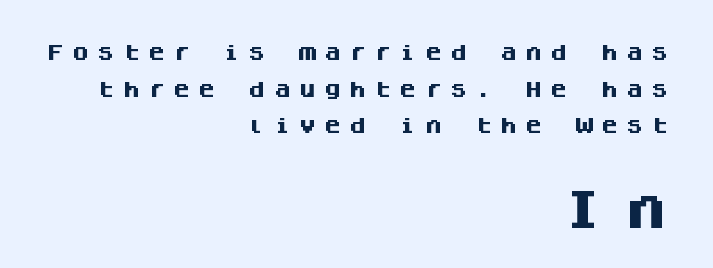
{"serif": "no", "italic": "no", "bold": "yes", "weight": "heavy", "width": "normal", "stroke_contrast": "medium", "x_height": "large", "monospaced": "yes", "underline": "no", "align": "right", "line_spacing": "loose", "line_spacing_ratio": 2.16, "letter_spacing": "wide", "letter_spacing_em": 0.48, "larger_block": "second", "size_ratio": 2.53, "glyph_px": 43}
